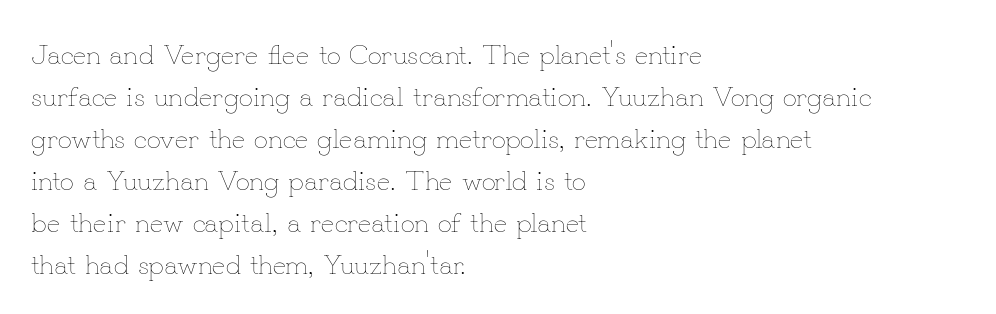
{"italic": "no", "bold": "no", "weight": "thin", "width": "normal", "stroke_contrast": "low", "x_height": "small", "monospaced": "no", "underline": "no", "align": "left", "line_spacing": "normal", "line_spacing_ratio": 1.5, "letter_spacing": "normal", "letter_spacing_em": 0.0, "glyph_px": 28}
